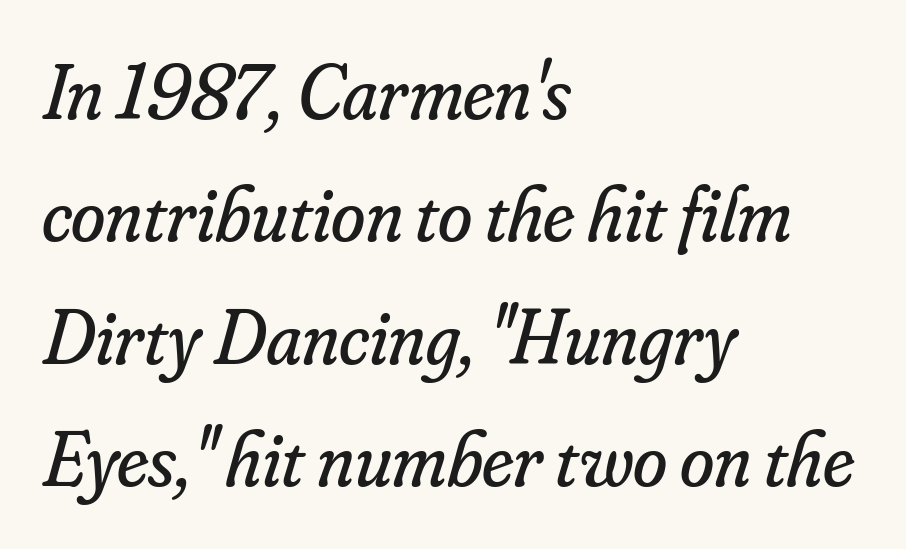
The image shows 78 px regular-weight serif type, italic (leaning right); set left-aligned, normal line spacing (1.57x), normal letter spacing, not underlined; low stroke contrast and a small x-height.
